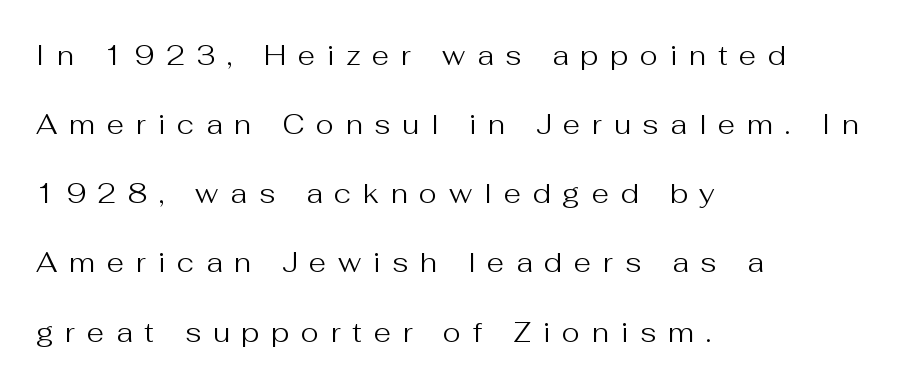
The letterforms stand isolated, each surrounded by extra space. Clear beneath every line of the passage. The passage shown is not bold in any degree. The block of text is sparse from top to bottom, with ample space between rows.
